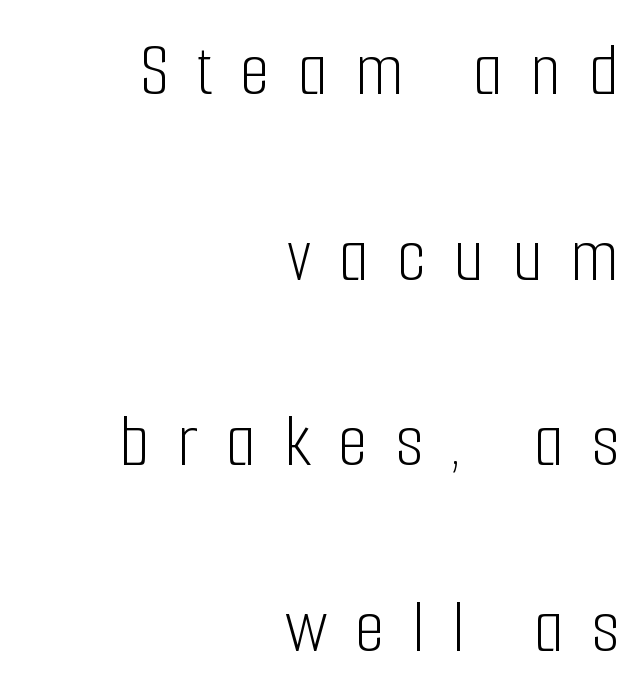
{"serif": "no", "italic": "no", "bold": "no", "weight": "light", "width": "condensed", "stroke_contrast": "low", "x_height": "medium", "monospaced": "no", "underline": "no", "align": "right", "line_spacing": "loose", "line_spacing_ratio": 2.38, "letter_spacing": "wide", "letter_spacing_em": 0.35, "glyph_px": 78}
